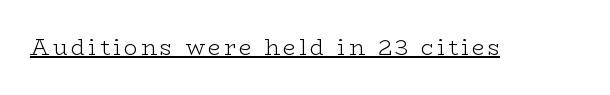
{"italic": "no", "bold": "no", "underline": "yes", "glyph_px": 22}
